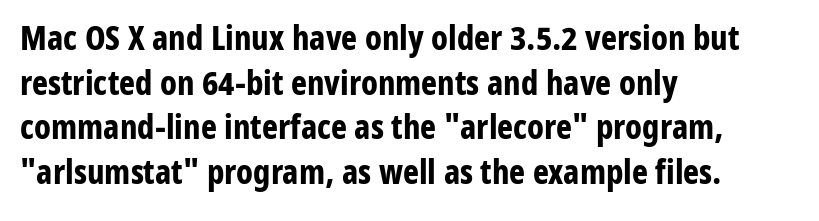
The image shows 34 px bold, condensed sans-serif type, upright; set left-aligned, normal line spacing (1.31x), normal letter spacing, not underlined; low stroke contrast and a medium x-height.
